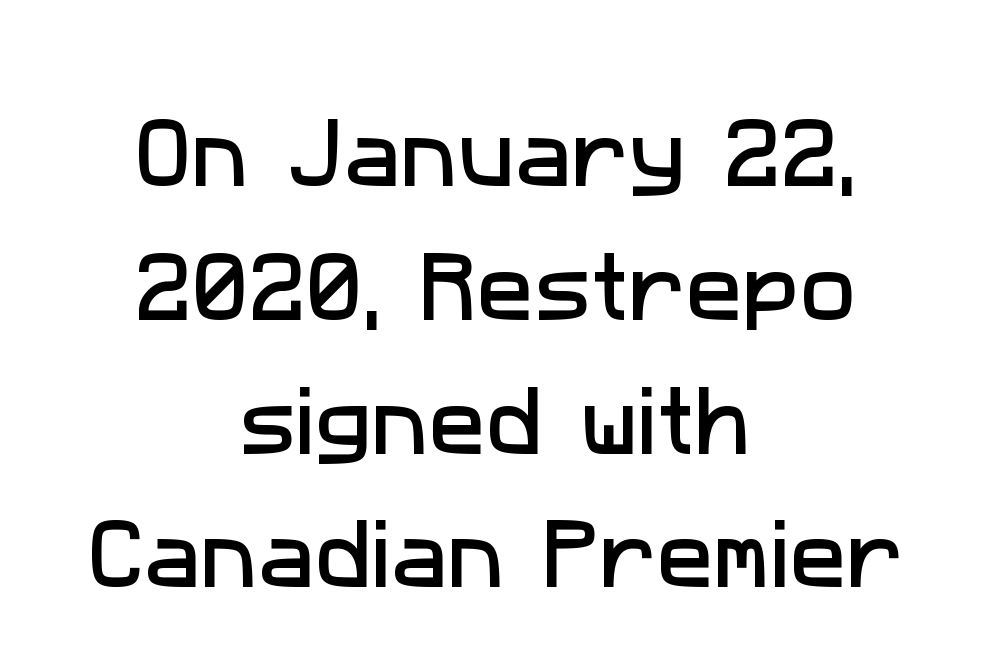
{"serif": "no", "width": "normal", "stroke_contrast": "low", "x_height": "medium", "monospaced": "no", "underline": "no", "align": "center", "line_spacing_ratio": 1.76, "letter_spacing": "normal", "letter_spacing_em": 0.0, "glyph_px": 76}
